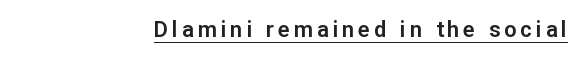
The image shows 22 px text type, upright; set right-aligned, underlined.
